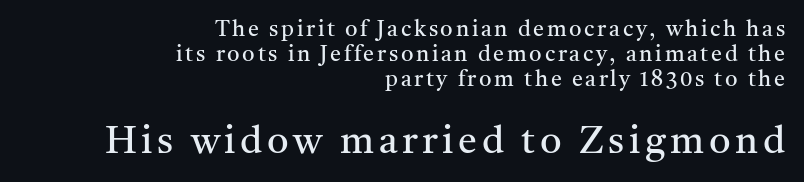
The image shows 38 px regular-weight serif type, upright; set right-aligned, tight line spacing (1.13x), not underlined; the second (bottom) block is 1.73x larger; medium stroke contrast and a medium x-height.
